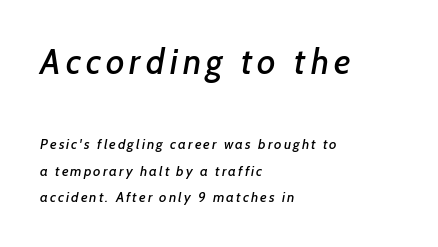
Q: Is the typeface a serif or a sans-serif typeface? A: Sans-serif.
Q: Is the text underlined? A: No.
Q: How is the paragraph aligned? A: Left-aligned.
Q: Is the spacing between lines tight, normal or loose? A: Loose.
Q: Which block of text is set in a larger size, the first (top) or the second (bottom)? A: The first (top) one.
Q: Width (condensed, normal, or wide)? A: Normal.
Q: Stroke contrast? A: Low.
Q: x-height? A: Medium.
Q: Monospaced? A: No.
